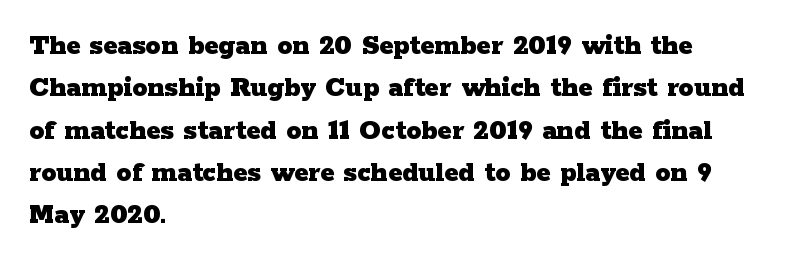
The image shows 30 px heavy, wide serif type, upright; set left-aligned, normal line spacing (1.41x), normal letter spacing, not underlined; low stroke contrast and a medium x-height.
